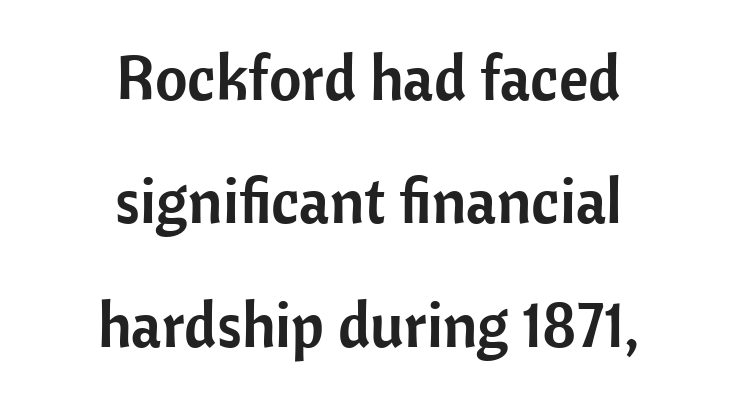
{"serif": "no", "italic": "no", "width": "normal", "stroke_contrast": "low", "x_height": "medium", "monospaced": "no", "underline": "no", "align": "center", "line_spacing": "loose", "line_spacing_ratio": 1.96, "letter_spacing": "normal", "letter_spacing_em": 0.0, "glyph_px": 63}
